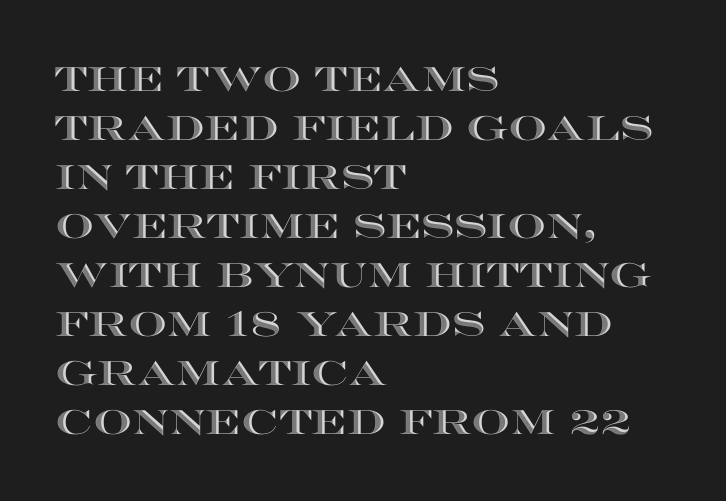
The image shows 34 px wide type, upright; set left-aligned, normal line spacing (1.44x), normal letter spacing, not underlined; a large x-height.
